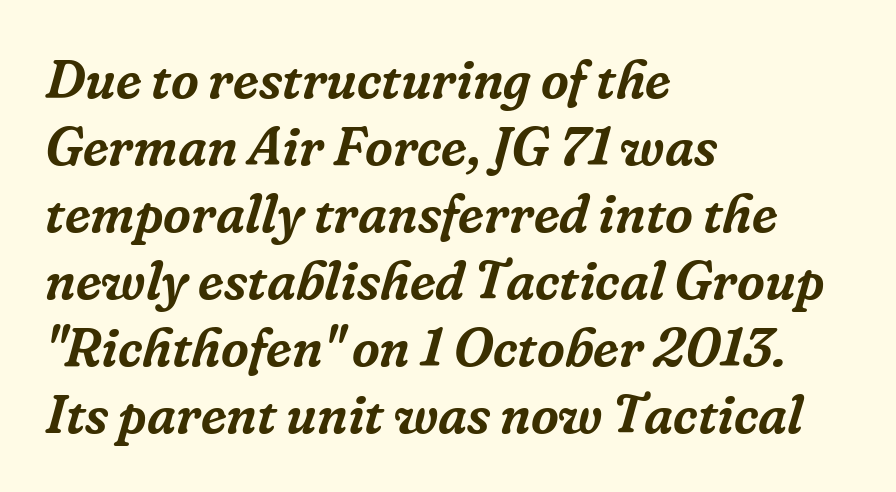
The glyphs are unaccompanied by any horizontal stroke below them. This sample has the flowing, uneven cadence of proportional lettering. The face used here is rendered with its standard letterfit. Small tapered or slab feet sit at the stroke ends, so this counts as serif. If you drew a line through each stem, it would be angled.
